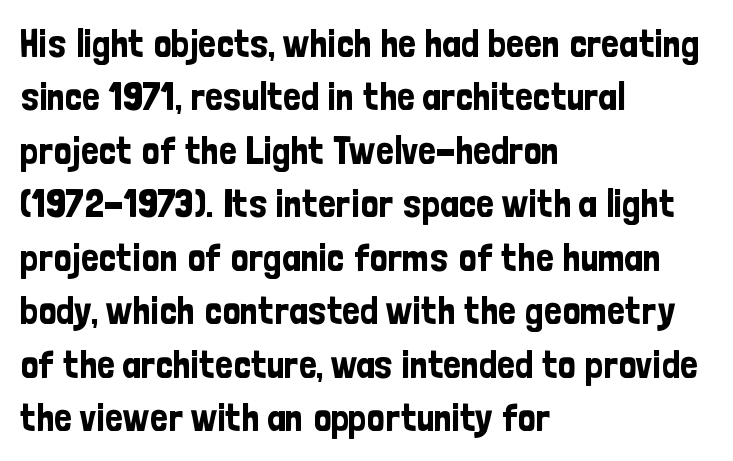
{"serif": "no", "italic": "no", "width": "condensed", "stroke_contrast": "low", "x_height": "medium", "monospaced": "no", "underline": "no", "align": "left", "line_spacing": "normal", "line_spacing_ratio": 1.37, "letter_spacing": "normal", "letter_spacing_em": 0.0, "glyph_px": 39}
